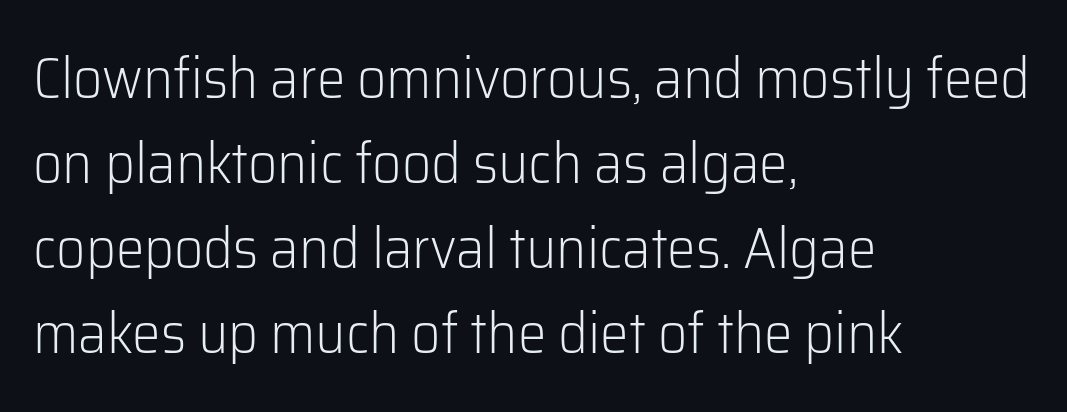
The letters stand straight up with perfectly vertical stems. Line beginnings align vertically; line endings do not. The face used here is proportionally spaced, like ordinary book or web type. Characters follow at the spacing the type designer built in. The vertical gap from one line to the next is medium. Is this a heavy cut? Hardly; it is regular or lighter.
